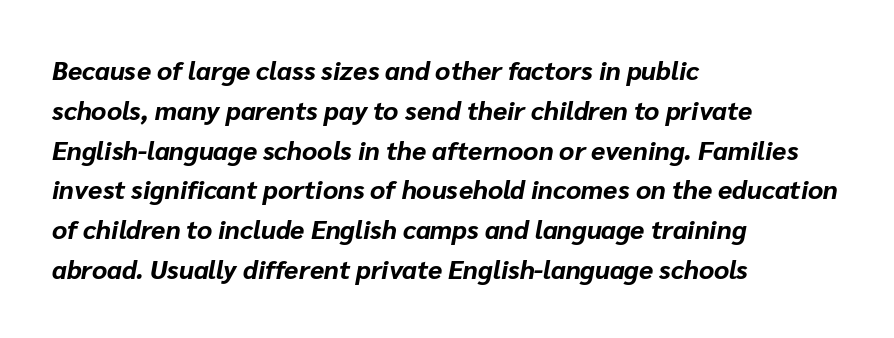
Descenders are the only things crossing below the line. Honestly, the row spacing looks completely unremarkable. Line beginnings align vertically; line endings do not. The strokes are fattened all the way to bold.
